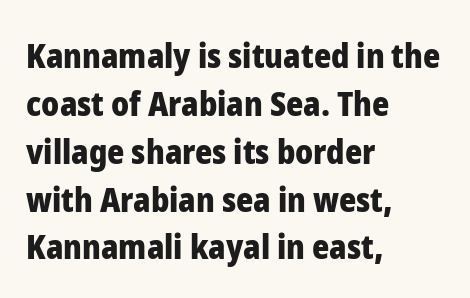
Q: Is the text bold? A: Yes.
Q: Is the text italic (slanted)? A: No, it is upright.
Q: Is the typeface a serif or a sans-serif typeface? A: Sans-serif.
Q: Is the text underlined? A: No.
Q: How is the paragraph aligned? A: Left-aligned.
Q: Is the spacing between letters normal or unusually wide? A: Normal.
Q: Is the spacing between lines tight, normal or loose? A: Normal.
Q: Width (condensed, normal, or wide)? A: Normal.
Q: Stroke contrast? A: Low.
Q: x-height? A: Medium.
Q: Monospaced? A: No.
